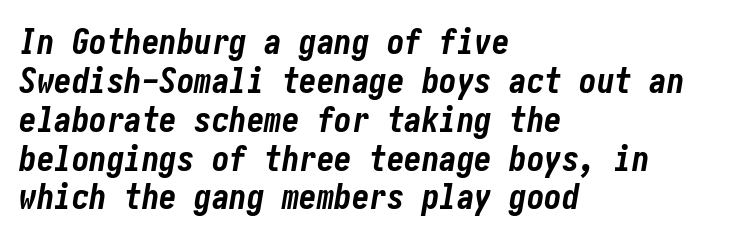
The image shows 35 px bold, condensed type, italic (leaning right); set left-aligned, tight line spacing (1.11x), normal letter spacing, not underlined; low stroke contrast and a medium x-height.
